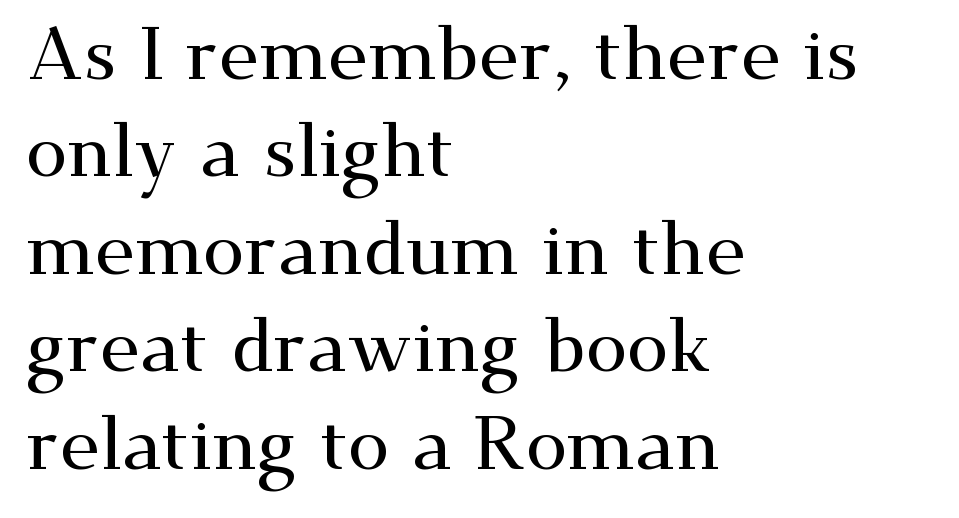
It's the straight-up-and-down kind of type. A typesetter would call this leading conventional body-copy spacing. The letterforms sit shoulder to shoulder at normal distance. Each line starts at the same left margin while the right side varies.
